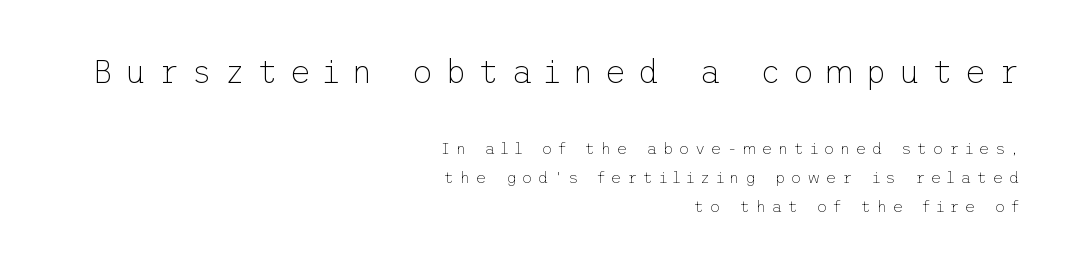
{"serif": "no", "italic": "no", "bold": "no", "weight": "thin", "width": "normal", "stroke_contrast": "low", "x_height": "medium", "underline": "no", "align": "right", "line_spacing_ratio": 1.83, "letter_spacing": "wide", "letter_spacing_em": 0.35, "larger_block": "first", "size_ratio": 2.06, "glyph_px": 33}
